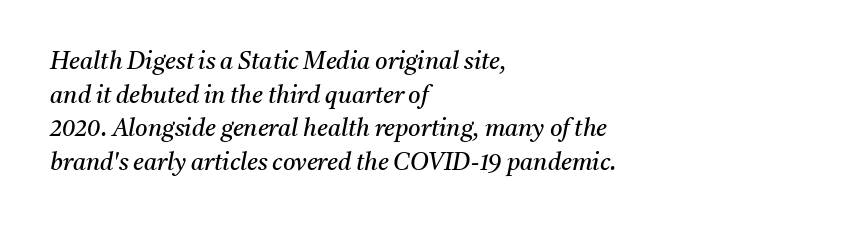
Q: Is the text bold? A: No.
Q: Is the text italic (slanted)? A: Yes, it leans right by about 11 degrees.
Q: Is the text underlined? A: No.
Q: How is the paragraph aligned? A: Left-aligned.
Q: Is the spacing between letters normal or unusually wide? A: Normal.
Q: Is the spacing between lines tight, normal or loose? A: Normal.
